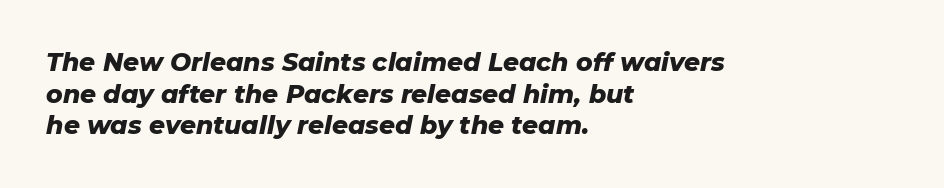
No extra tracking has been applied to these lines. A student would call this left alignment; a typographer would say flush left, rag right. The glyphs are unaccompanied by any horizontal stroke below them. Whoever set this chose a conventional vertical rhythm. These lines were composed using italics.
